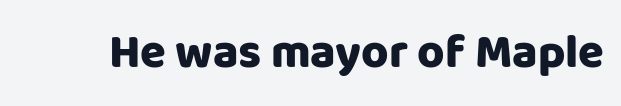
{"serif": "no", "italic": "no", "width": "normal", "stroke_contrast": "low", "x_height": "large", "monospaced": "no", "underline": "no", "letter_spacing": "normal", "letter_spacing_em": 0.0, "glyph_px": 47}
